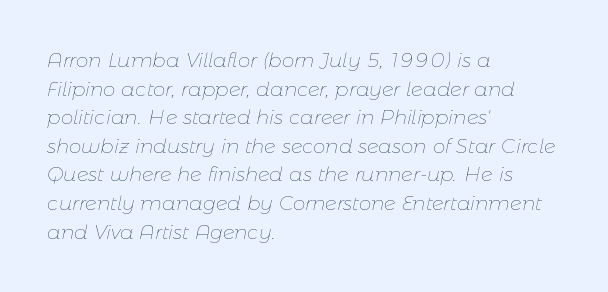
{"italic": "yes", "lean": "right", "slant_degrees": 11, "bold": "no", "underline": "no", "align": "left", "line_spacing": "normal", "line_spacing_ratio": 1.43, "letter_spacing": "normal", "letter_spacing_em": 0.0, "glyph_px": 20}
